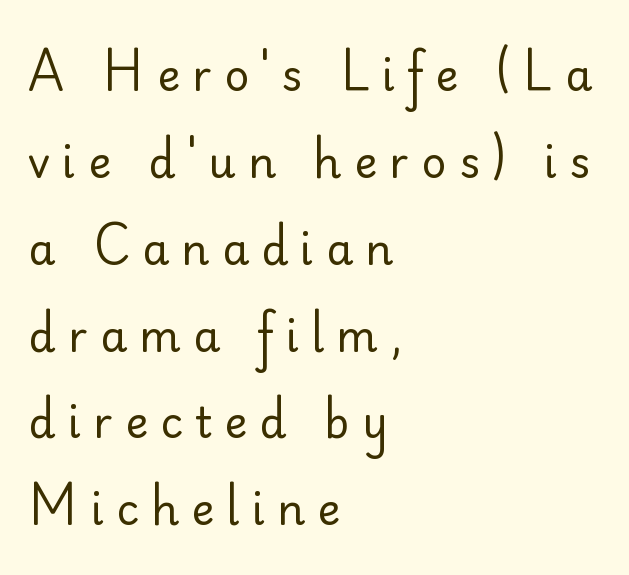
The image shows 43 px regular-weight sans-serif type, upright; set left-aligned, loose line spacing (2.02x), unusually wide letter spacing (+0.29 em), not underlined; low stroke contrast and a small x-height.
